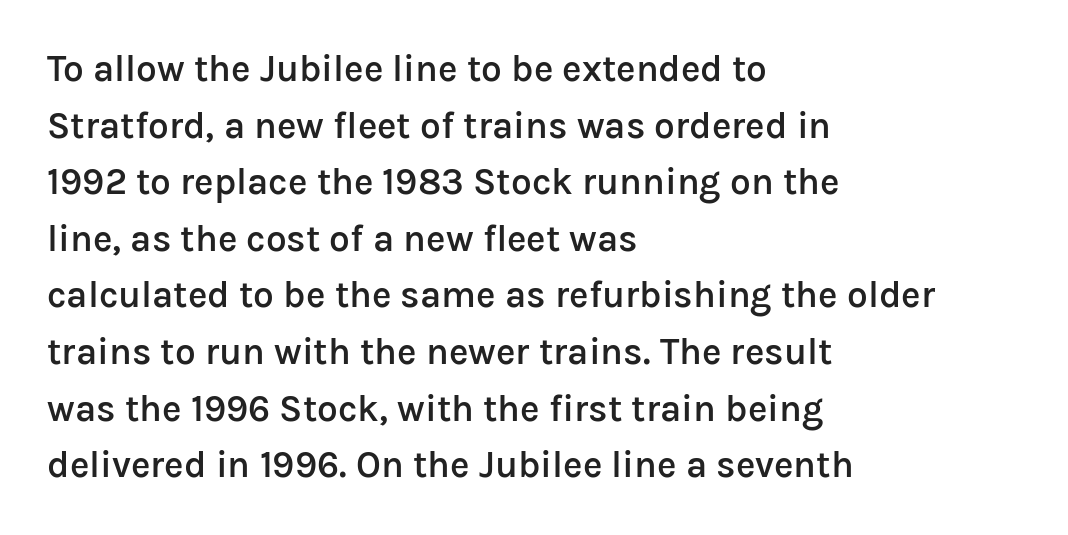
The image shows 37 px semibold sans-serif type, upright; set left-aligned, normal line spacing (1.53x), normal letter spacing, not underlined; low stroke contrast and a medium x-height.
